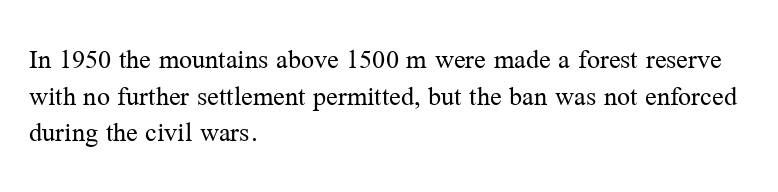
{"serif": "yes", "italic": "no", "bold": "no", "weight": "regular", "width": "normal", "stroke_contrast": "medium", "x_height": "medium", "monospaced": "no", "underline": "no", "align": "left", "line_spacing": "normal", "line_spacing_ratio": 1.26, "letter_spacing": "normal", "letter_spacing_em": 0.0, "glyph_px": 29}
